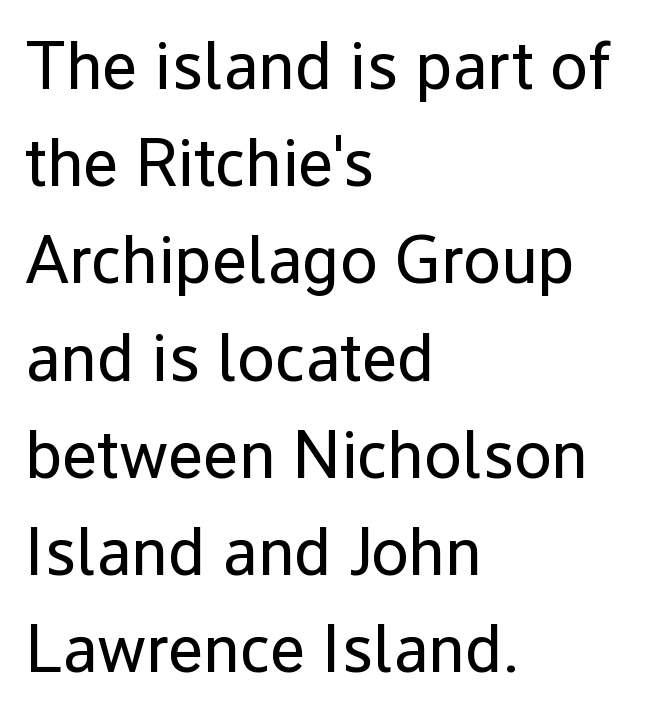
Q: Is the text bold? A: No.
Q: Is the text italic (slanted)? A: No, it is upright.
Q: Is the typeface a serif or a sans-serif typeface? A: Sans-serif.
Q: Is the text underlined? A: No.
Q: How is the paragraph aligned? A: Left-aligned.
Q: Is the spacing between letters normal or unusually wide? A: Normal.
Q: Is the spacing between lines tight, normal or loose? A: Normal.
Q: Width (condensed, normal, or wide)? A: Normal.
Q: Stroke contrast? A: Low.
Q: x-height? A: Medium.
Q: Monospaced? A: No.
